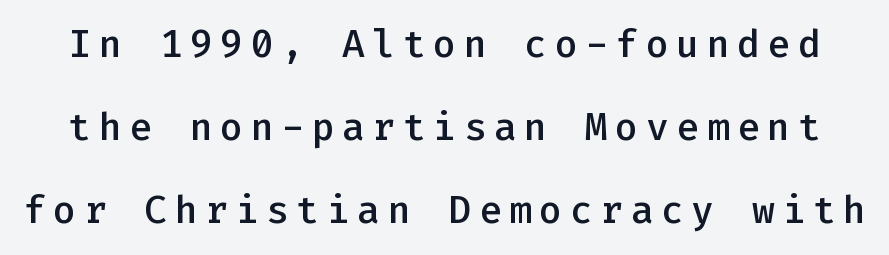
{"serif": "no", "italic": "no", "bold": "semi", "weight": "semibold", "width": "normal", "stroke_contrast": "low", "x_height": "medium", "monospaced": "yes", "underline": "no", "line_spacing": "loose", "line_spacing_ratio": 2.18, "letter_spacing": "wide", "letter_spacing_em": 0.2, "glyph_px": 38}
